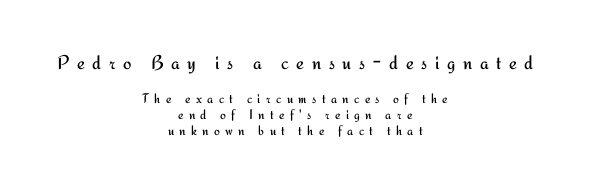
{"italic": "no", "bold": "no", "underline": "no", "align": "center", "line_spacing": "tight", "line_spacing_ratio": 1.14, "letter_spacing": "wide", "letter_spacing_em": 0.38, "larger_block": "first", "size_ratio": 1.43, "glyph_px": 20}
